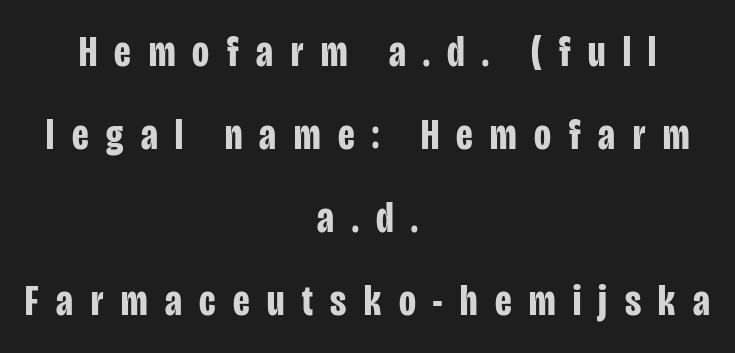
The image shows 44 px bold, condensed sans-serif type, upright; set centered, line spacing 1.89x, unusually wide letter spacing (+0.4 em), not underlined; low stroke contrast and a large x-height.
